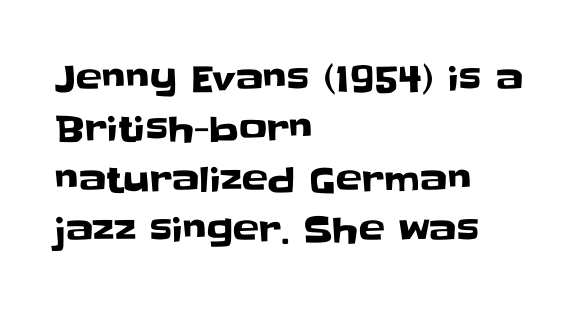
The image shows 35 px sans-serif type, upright; set left-aligned, normal line spacing (1.44x), normal letter spacing, not underlined; low stroke contrast and a large x-height.
